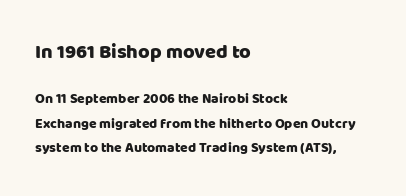
Look at the glyph heights: the upper group is clearly the bigger setting. The setting favours the left margin, as ordinary paragraphs usually do. Look at the tracking — it's just the regular setting, nothing added. Check the space under the baseline: it is left empty. Unlike italic type, these characters show no tilt at all.
